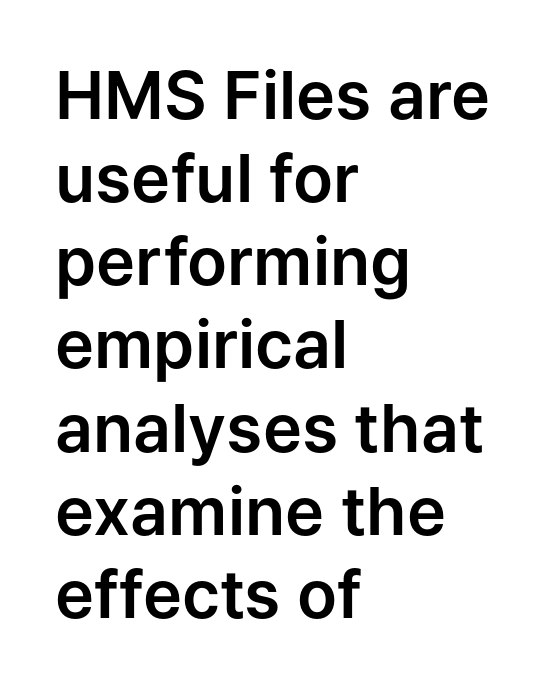
The image shows 66 px sans-serif type, upright; set left-aligned, normal line spacing (1.26x), normal letter spacing, not underlined; low stroke contrast and a medium x-height.
